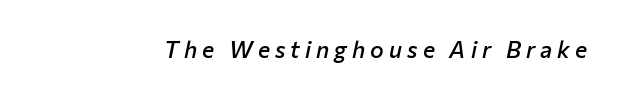
Q: Is the text bold? A: Semi-bold.
Q: Is the text italic (slanted)? A: Yes, it leans right by about 12 degrees.
Q: Is the text underlined? A: No.
Q: Is the spacing between letters normal or unusually wide? A: Unusually wide.
